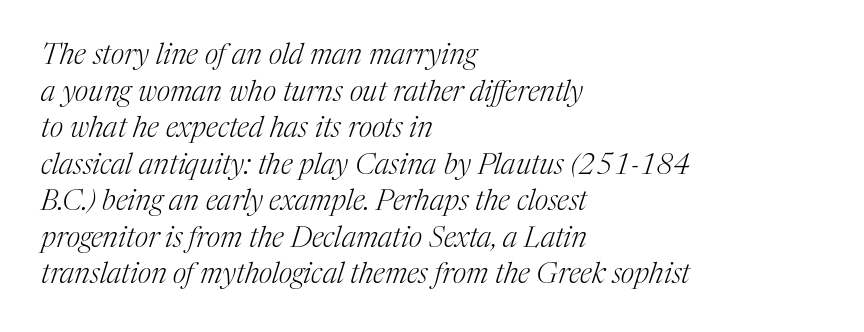
Q: Is the text bold? A: No.
Q: Is the text italic (slanted)? A: Yes, it leans right by about 17 degrees.
Q: Is the typeface a serif or a sans-serif typeface? A: Serif.
Q: Is the text underlined? A: No.
Q: How is the paragraph aligned? A: Left-aligned.
Q: Is the spacing between letters normal or unusually wide? A: Normal.
Q: Is the spacing between lines tight, normal or loose? A: Normal.
Q: Width (condensed, normal, or wide)? A: Normal.
Q: Stroke contrast? A: Medium.
Q: x-height? A: Medium.
Q: Monospaced? A: No.
